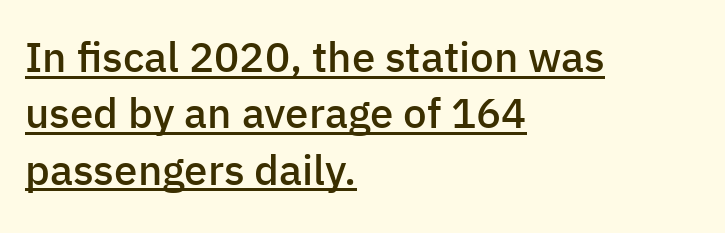
The image shows 42 px semibold sans-serif type, upright; set left-aligned, normal line spacing (1.34x), normal letter spacing, underlined; low stroke contrast and a medium x-height.
